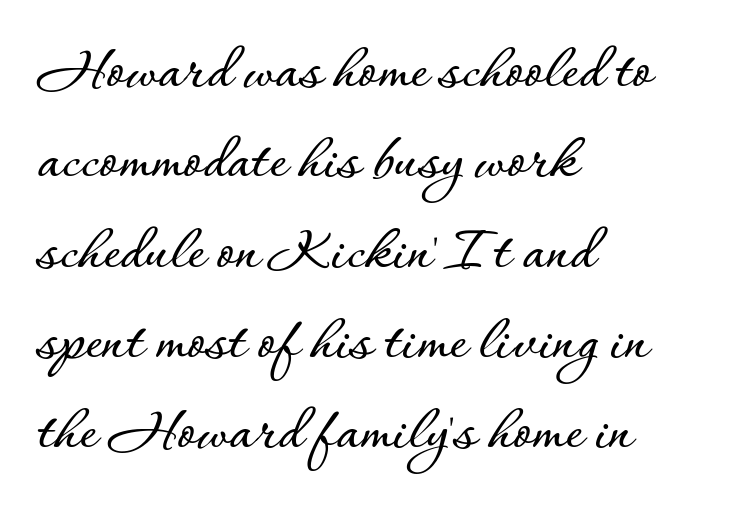
{"width": "normal", "stroke_contrast": "low", "x_height": "small", "monospaced": "no", "underline": "no", "align": "left", "line_spacing": "normal", "line_spacing_ratio": 1.39, "letter_spacing": "normal", "letter_spacing_em": 0.0, "glyph_px": 65}
